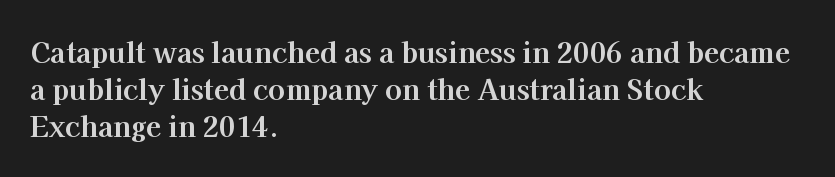
Its strokes are broad and dark, the hallmark of bold type. A clean baseline with only descenders dipping below it. A serif font was chosen for this passage. The face used here is proportionally spaced, like ordinary book or web type. Line starts are locked; line ends wander.
